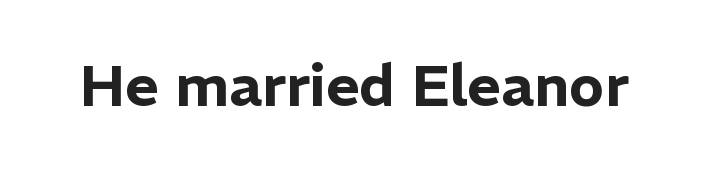
Style check: upright. There is no visible air inserted between adjacent glyphs. Regarding serifs, this sample does without them. Each letter keeps its own natural width here, so spacing adapts to shape. A bare baseline throughout the passage.
